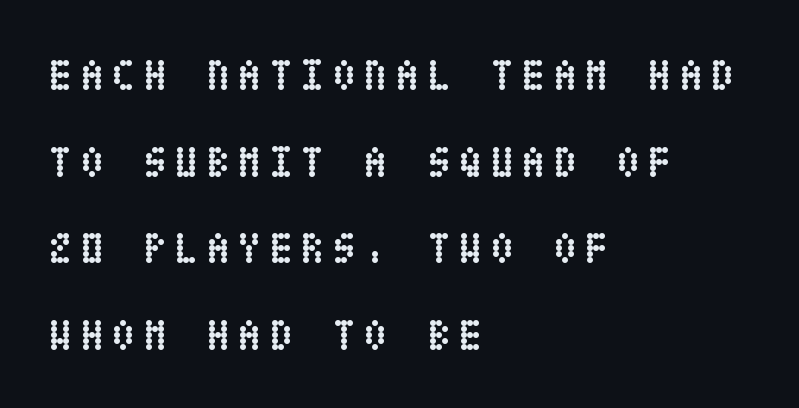
Q: Is the text bold? A: Yes.
Q: Is the text italic (slanted)? A: No, it is upright.
Q: Is the text underlined? A: No.
Q: How is the paragraph aligned? A: Left-aligned.
Q: Is the spacing between lines tight, normal or loose? A: Loose.
Q: Width (condensed, normal, or wide)? A: Condensed.
Q: Stroke contrast? A: Low.
Q: x-height? A: Large.
